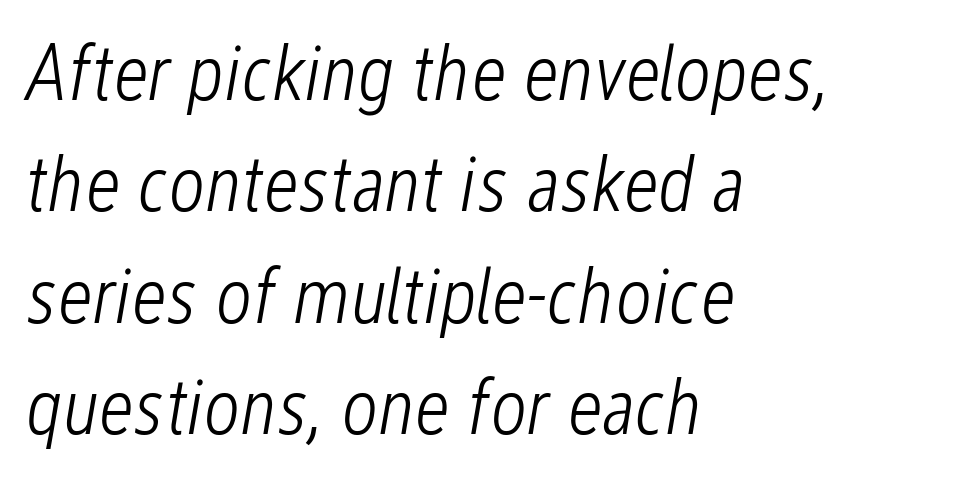
{"italic": "yes", "lean": "right", "slant_degrees": 12, "bold": "no", "weight": "light", "width": "condensed", "stroke_contrast": "low", "x_height": "medium", "monospaced": "no", "underline": "no", "align": "left", "line_spacing": "normal", "line_spacing_ratio": 1.41, "letter_spacing": "normal", "letter_spacing_em": 0.0, "glyph_px": 79}
